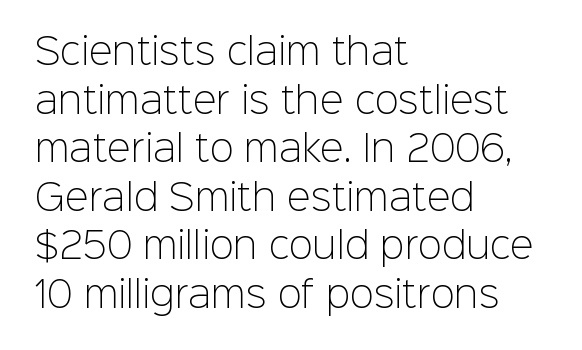
Each new line begins a customary step beneath the previous one. Character widths vary here, with narrow letters taking less room than wide ones. Glyph-to-glyph distance matches everyday printed text. The rendering anchors every line to the left-hand side.
